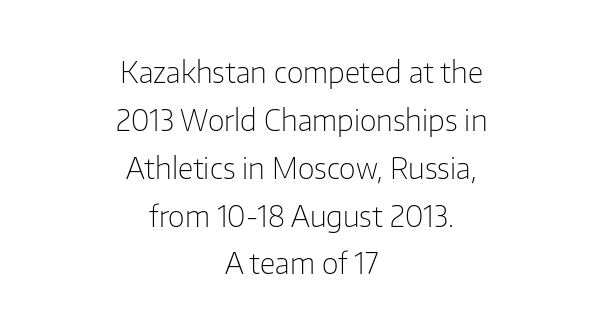
No extra ink here — the face is not bold. Is there any slant? The stems are plumb. Which margin do the lines hug? Neither — every line sits in the middle. The string is rendered with underlining switched off. Inter-character spacing is left at the font's built-in metrics. Rows of type keep a routine distance in the vertical direction.
